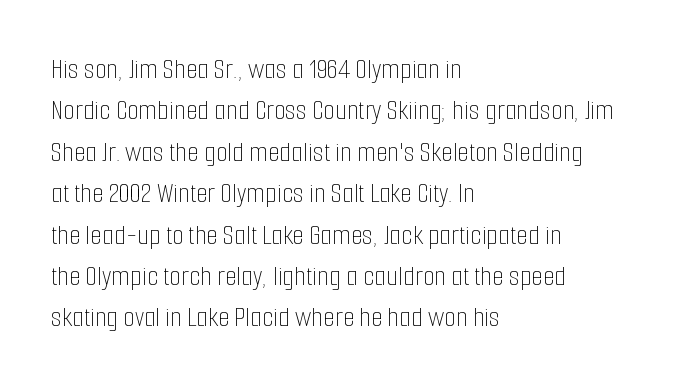
Q: Is the text bold? A: No.
Q: Is the text italic (slanted)? A: No, it is upright.
Q: Is the text underlined? A: No.
Q: How is the paragraph aligned? A: Left-aligned.
Q: Is the spacing between letters normal or unusually wide? A: Normal.
Q: Is the spacing between lines tight, normal or loose? A: Normal.
Q: Width (condensed, normal, or wide)? A: Condensed.
Q: Stroke contrast? A: Low.
Q: x-height? A: Medium.
Q: Monospaced? A: No.
